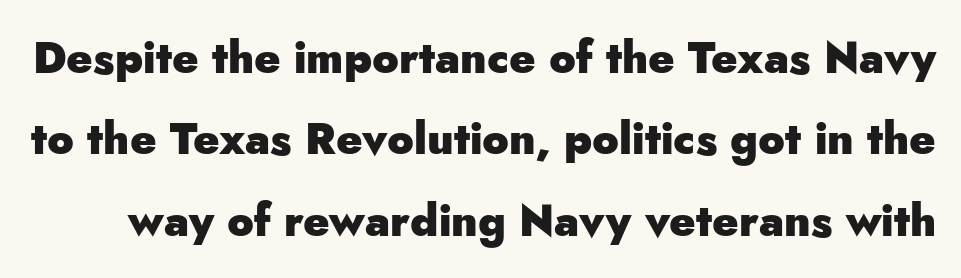
{"serif": "no", "italic": "no", "bold": "yes", "weight": "heavy", "width": "normal", "stroke_contrast": "low", "x_height": "small", "monospaced": "no", "underline": "no", "line_spacing_ratio": 1.85, "letter_spacing": "normal", "letter_spacing_em": 0.0, "glyph_px": 44}
